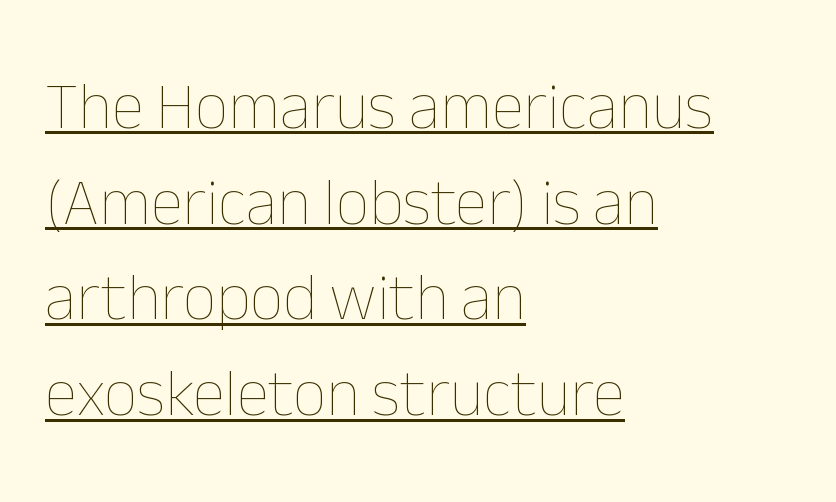
The image shows 66 px thin type, upright; set left-aligned, normal line spacing (1.45x), normal letter spacing, underlined; low stroke contrast and a medium x-height.
